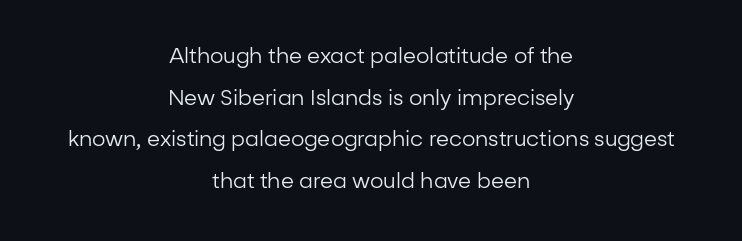
The image shows 21 px text type, upright; set centered, loose line spacing (1.98x), normal letter spacing, not underlined.
